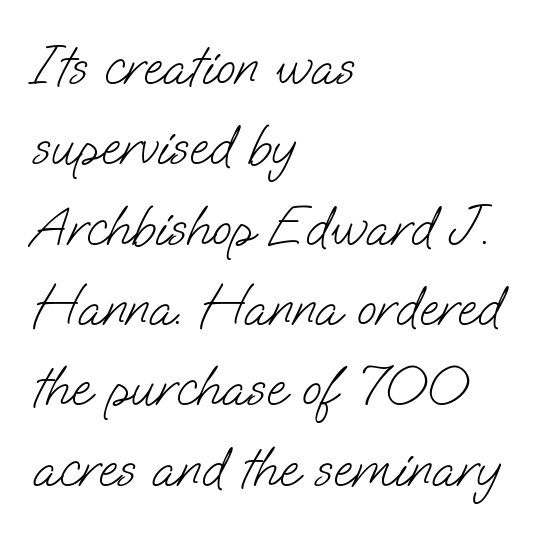
The image shows 57 px light sans-serif type; set left-aligned, normal line spacing (1.41x), normal letter spacing, not underlined; low stroke contrast and a small x-height.
